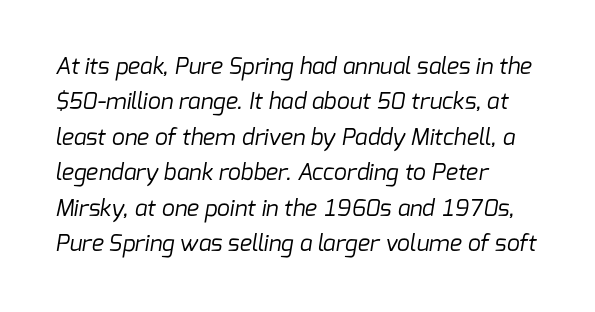
Every row of glyphs begins at an identical x-position on the left. What stands out about the letter spacing? Nothing — it is the standard amount. Regarding leading, the lines here are spaced in the standard way. Weight: in the light-to-regular range. The space directly below the letters is spotless.
